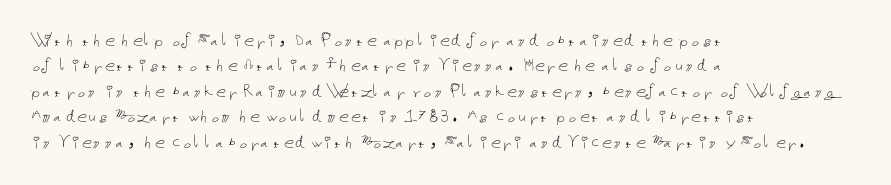
The image shows 20 px text type, upright; set left-aligned, normal line spacing (1.27x), normal letter spacing, not underlined.
